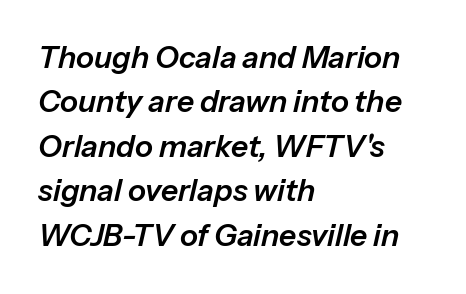
The image shows 30 px text type, italic (leaning right); set left-aligned, normal line spacing (1.48x), normal letter spacing, not underlined; low stroke contrast and a medium x-height.
